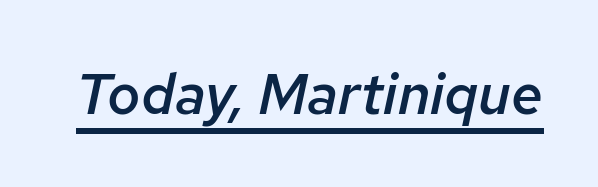
Students, note that the glyphs here touch the page at normal intervals. Looking at the ascenders, they clearly lean. These characters rest on top of a visible drawn line. As a designer I'd log this as weight 600, semibold.
